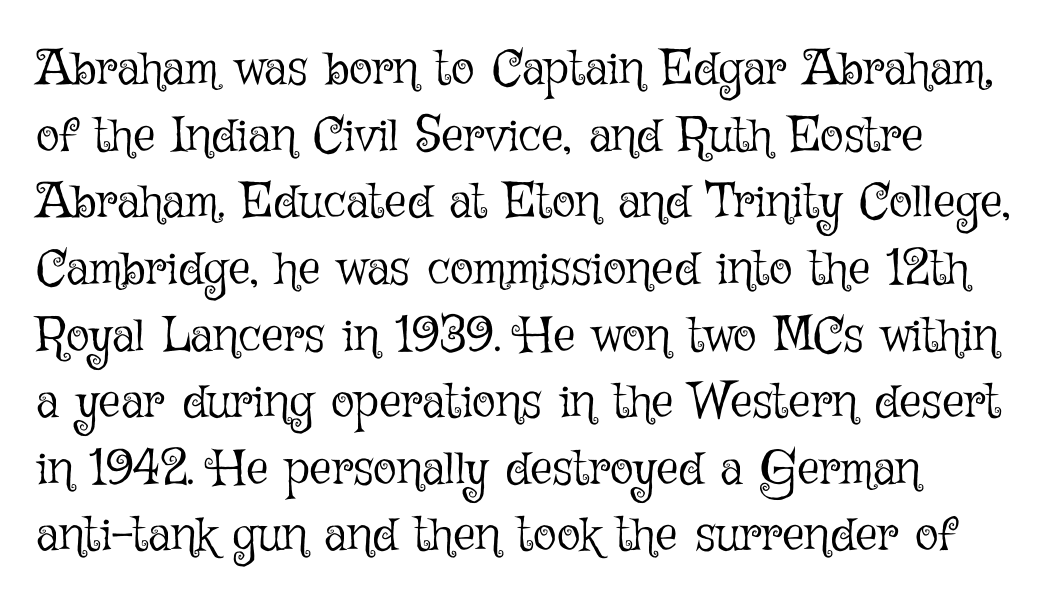
The image shows 49 px light type, upright; set normal line spacing (1.36x), normal letter spacing, not underlined; low stroke contrast and a medium x-height.
